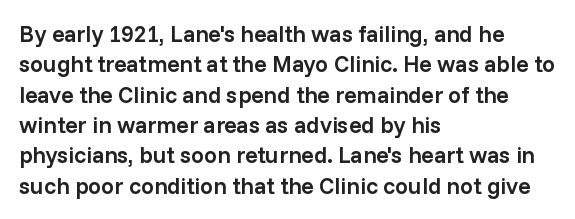
The image shows 23 px text type, upright; set left-aligned, normal line spacing (1.32x), normal letter spacing, not underlined.
